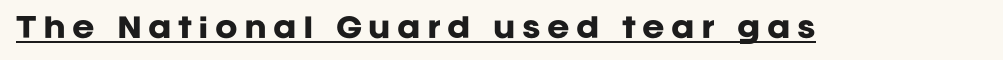
This is the regular roman posture of the typeface. Students, this is bold: see how much ink each stroke carries. The string is rendered with underlining switched on. The gaps between neighbouring characters are conspicuously large.
